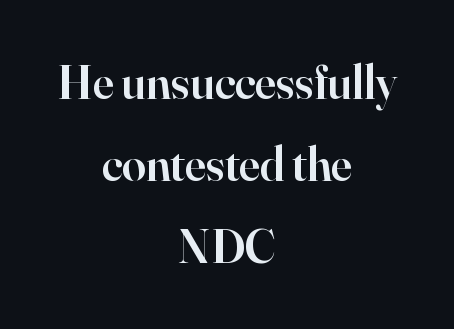
The image shows 48 px semibold serif type, upright; set centered, line spacing 1.71x, normal letter spacing, not underlined; high stroke contrast and a small x-height.
